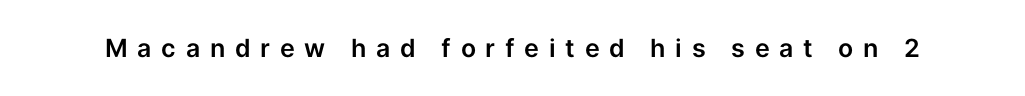
{"italic": "no", "underline": "no", "letter_spacing": "wide", "letter_spacing_em": 0.39, "glyph_px": 25}
